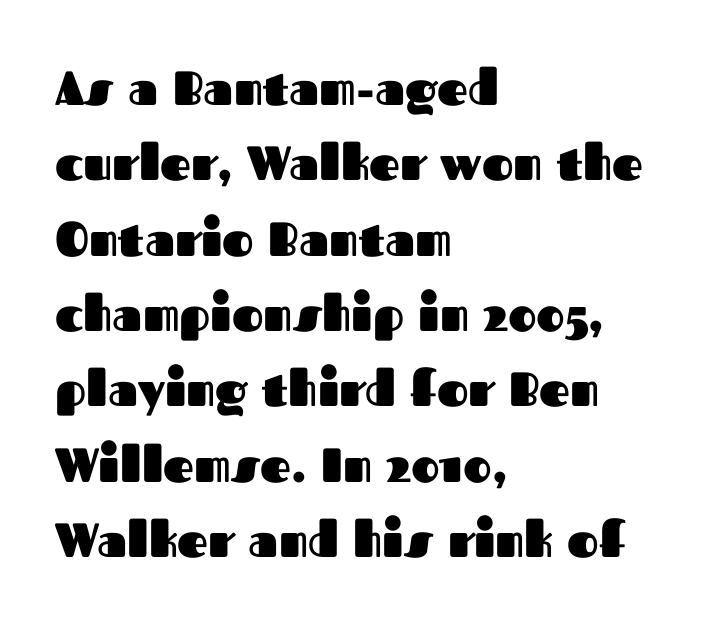
The image shows 48 px heavy sans-serif type, upright; set left-aligned, normal line spacing (1.57x), normal letter spacing, not underlined; medium stroke contrast and a medium x-height.
